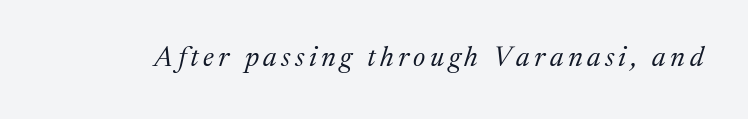
Q: Is the text bold? A: No.
Q: Is the text italic (slanted)? A: Yes, it leans right by about 17 degrees.
Q: Is the typeface a serif or a sans-serif typeface? A: Serif.
Q: Is the text underlined? A: No.
Q: Width (condensed, normal, or wide)? A: Normal.
Q: Stroke contrast? A: Medium.
Q: x-height? A: Medium.
Q: Monospaced? A: No.
